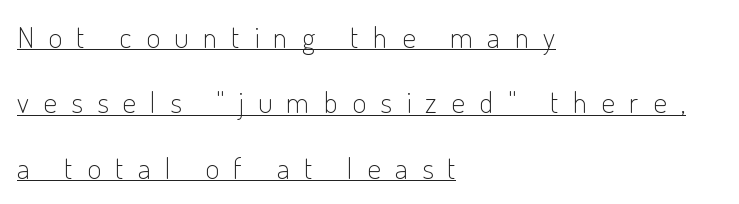
Each new line begins a long way beneath the previous one. This rendering uses left alignment, leaving the right contour irregular. These lines have a slow, spaced-out rhythm from letter to letter. Caption: lettering with a line underneath. Do the characters align in a grid? No, the font is proportional. What kind of face is this? One without serifs — a sans.
